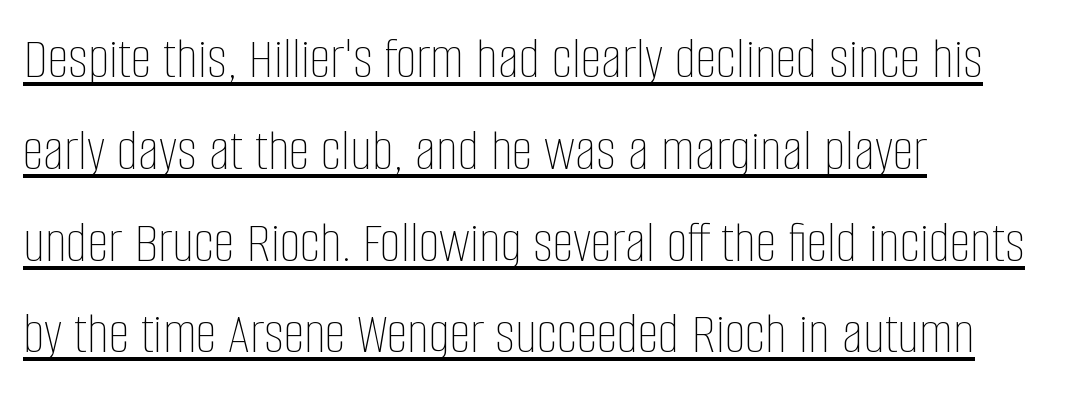
The image shows 60 px thin, condensed type, upright; set left-aligned, normal line spacing (1.53x), normal letter spacing, underlined; low stroke contrast and a large x-height.
